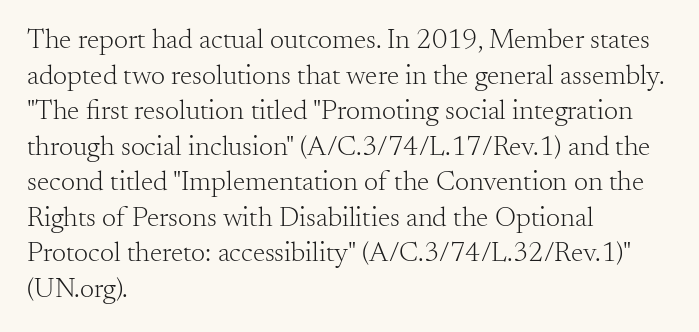
The image shows 28 px light serif type, upright; set left-aligned, normal line spacing (1.27x), normal letter spacing, not underlined; medium stroke contrast and a small x-height.
